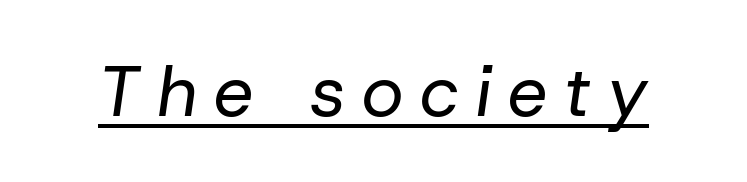
Note the varied advance widths — an 'i' is clearly narrower than an 'm'. Display-style spreading of the glyphs; the letterfit is very open. What decoration does the sample have? An underline. Counters stay open thanks to moderate or lighter strokes. The passage shown leans; its letterforms are oblique.
